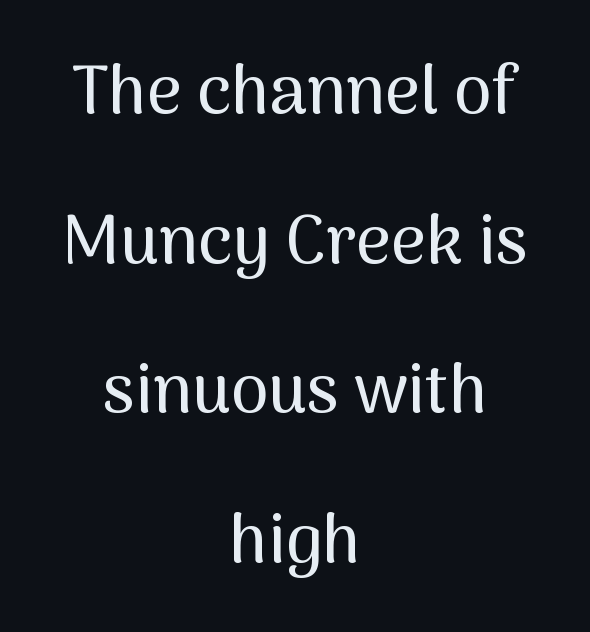
The line-height multiplier appears high, well above default. Leftover space on each line is divided equally before and after the words. You could call the tracking neutral — neither tight nor loose. Quick note: underline off. Stroke terminals: plain, sans-serif.
